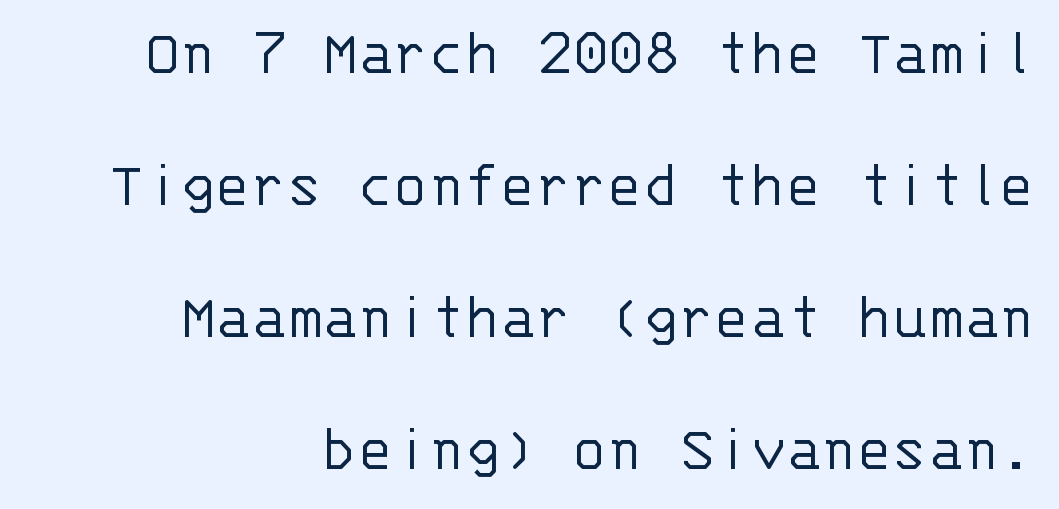
{"serif": "no", "italic": "no", "bold": "no", "weight": "light", "width": "normal", "stroke_contrast": "low", "x_height": "large", "monospaced": "yes", "underline": "no", "align": "right", "line_spacing": "loose", "line_spacing_ratio": 2.0, "letter_spacing": "normal", "letter_spacing_em": 0.0, "glyph_px": 66}
